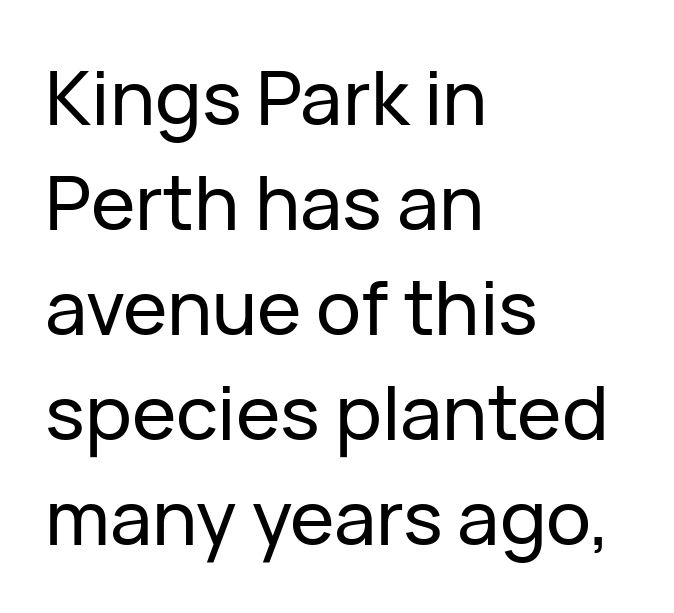
The passage shown stacks its lines at a standard gap. Type without underlining. If you drew a line through each stem, it would be perfectly vertical. Font category for this specimen: sans-serif. Here the designer chose a conventional face with non-uniform glyph widths.
